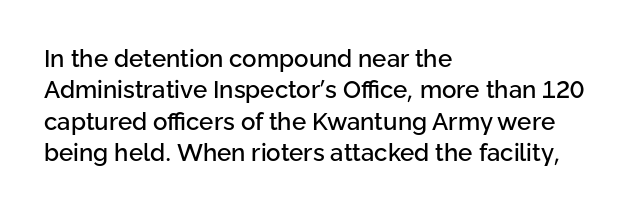
Here the glyphs are tracked normally, forming tight word shapes. Type without underlining. A roman cut, with each character standing at attention. A classic flush-left, rag-right setting is used for this passage.
